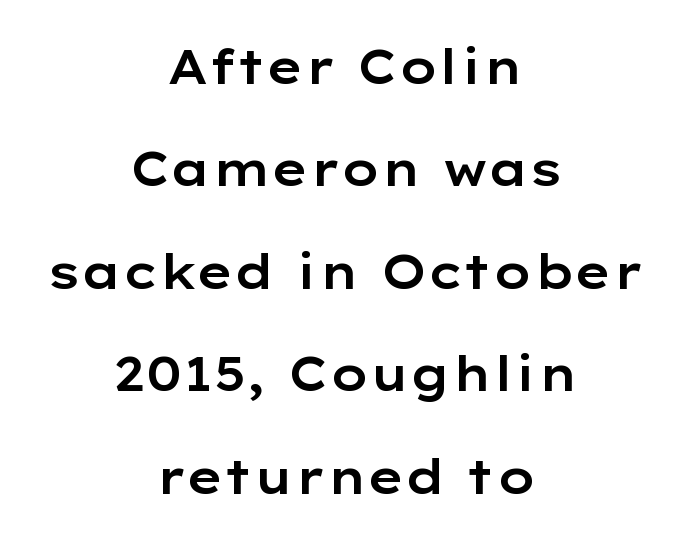
The image shows 47 px wide sans-serif type, upright; set centered, loose line spacing (2.18x), normal letter spacing, not underlined; low stroke contrast and a medium x-height.
